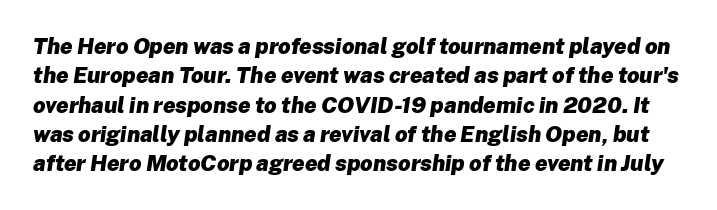
The image shows 22 px bold type, italic (leaning right); set normal line spacing (1.33x), normal letter spacing, not underlined.
